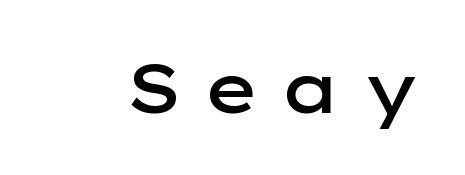
Caption: expanded tracking, letters set apart. Rendered with straight, roman letterforms. Honestly, there is no underline to notice here at all. Note the varied advance widths — an 'i' is clearly narrower than an 'm'.
